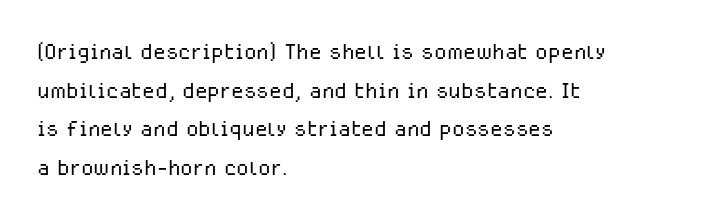
Q: Is the text bold? A: No.
Q: Is the text italic (slanted)? A: No, it is upright.
Q: Is the typeface a serif or a sans-serif typeface? A: Sans-serif.
Q: Is the text underlined? A: No.
Q: How is the paragraph aligned? A: Left-aligned.
Q: Is the spacing between letters normal or unusually wide? A: Normal.
Q: Is the spacing between lines tight, normal or loose? A: Normal.
Q: Width (condensed, normal, or wide)? A: Normal.
Q: Stroke contrast? A: Low.
Q: x-height? A: Medium.
Q: Monospaced? A: No.
